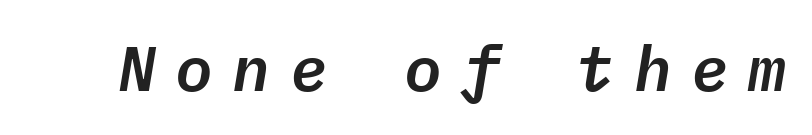
The tracking reads as deliberately expanded to a designer's eye. These lines are rendered in a fixed-pitch font. The whole block is typeset with a tilt. Decoration check: the copy has no underline.
